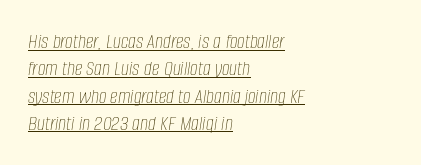
The image shows 22 px text type, italic (leaning right); set left-aligned, line spacing 1.24x, normal letter spacing, underlined.
